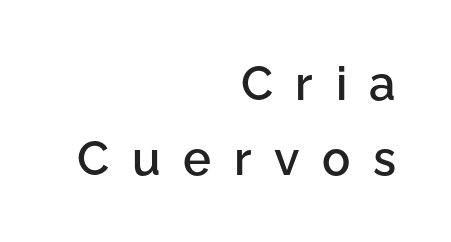
The image shows 47 px semibold sans-serif type, upright; set right-aligned, normal line spacing (1.6x), unusually wide letter spacing (+0.48 em), not underlined; low stroke contrast and a medium x-height.
